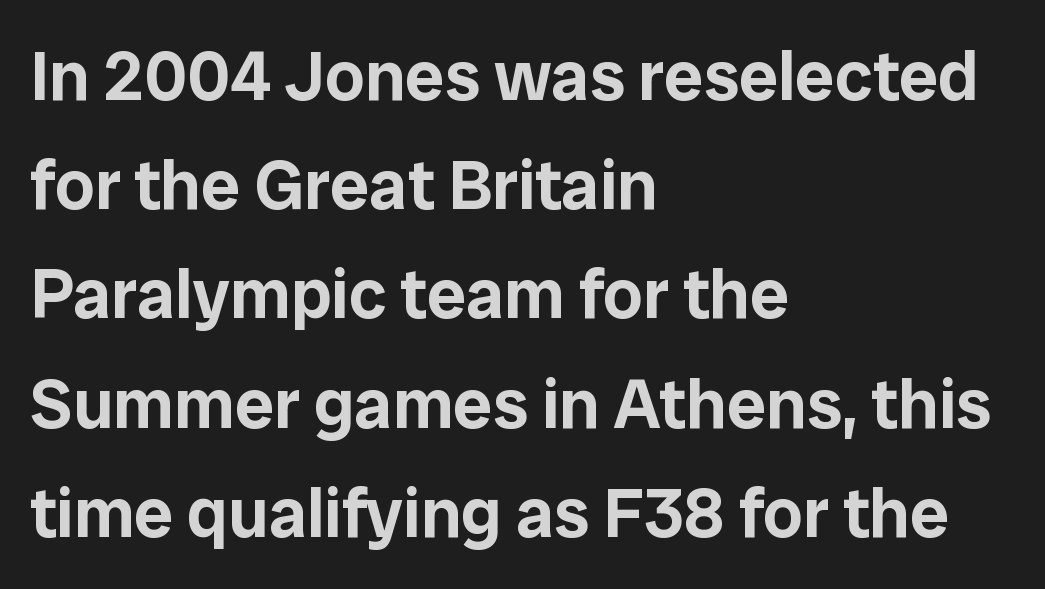
The type is set solid horizontally, with unmodified tracking. If you measured baseline to baseline, you'd find a middling distance. These lines stack with their left ends in a neat column. The face used here is a sans, in the tradition of grotesques and geometrics. Proportional: the letters do not fall into vertical columns. Posture: straight, roman, zero tilt.
